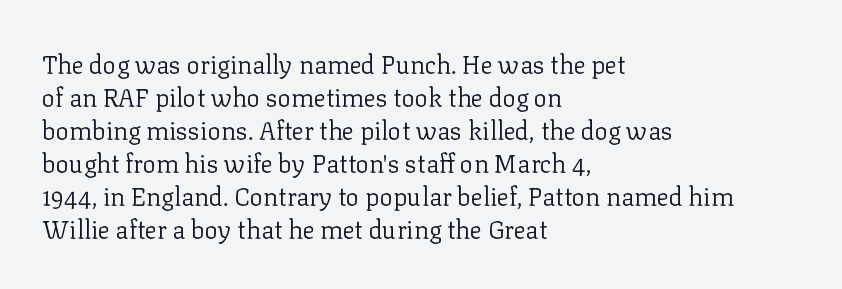
Q: Is the text bold? A: No.
Q: Is the text italic (slanted)? A: No, it is upright.
Q: Is the text underlined? A: No.
Q: How is the paragraph aligned? A: Left-aligned.
Q: Is the spacing between letters normal or unusually wide? A: Normal.
Q: Is the spacing between lines tight, normal or loose? A: Normal.
